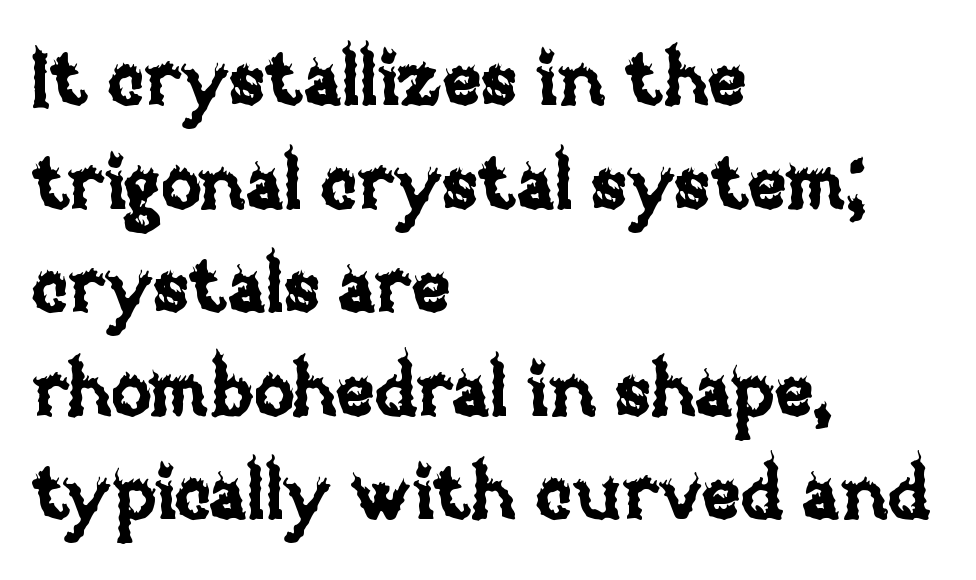
The designer left line spacing at the default. Glyph-to-glyph distance matches everyday printed text. Style check: upright. Note the varied advance widths — an 'i' is clearly narrower than an 'm'.
